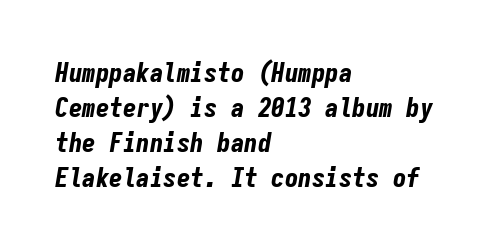
Q: Is the text bold? A: Yes.
Q: Is the text italic (slanted)? A: Yes, it leans right by about 9 degrees.
Q: Is the text underlined? A: No.
Q: How is the paragraph aligned? A: Left-aligned.
Q: Is the spacing between letters normal or unusually wide? A: Normal.
Q: Is the spacing between lines tight, normal or loose? A: Normal.
